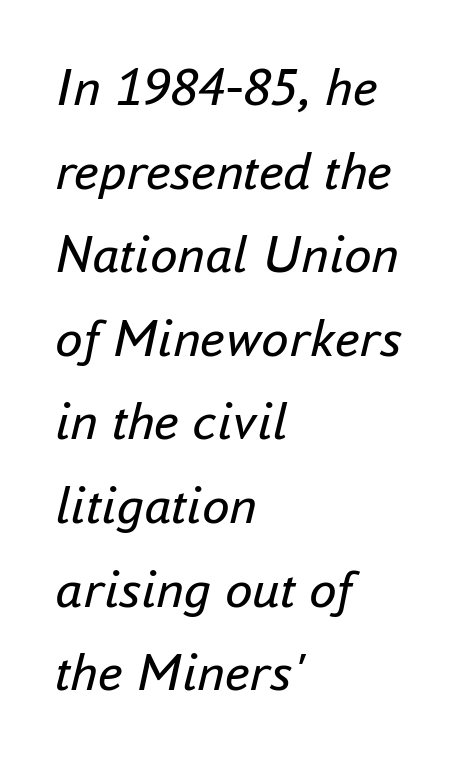
{"italic": "yes", "lean": "right", "slant_degrees": 16, "bold": "no", "weight": "regular", "width": "normal", "stroke_contrast": "low", "x_height": "small", "monospaced": "no", "underline": "no", "align": "left", "line_spacing": "normal", "line_spacing_ratio": 1.52, "letter_spacing": "normal", "letter_spacing_em": 0.0, "glyph_px": 55}
